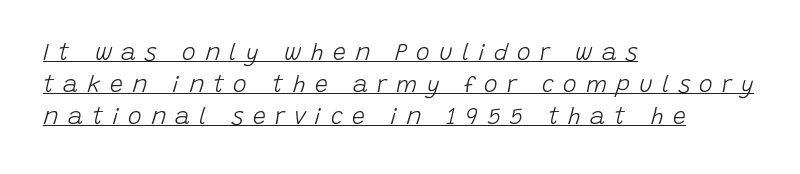
Q: Is the text bold? A: No.
Q: Is the text italic (slanted)? A: Yes, it leans right by about 15 degrees.
Q: Is the text underlined? A: Yes.
Q: How is the paragraph aligned? A: Left-aligned.
Q: Is the spacing between letters normal or unusually wide? A: Unusually wide.
Q: Is the spacing between lines tight, normal or loose? A: Normal.
